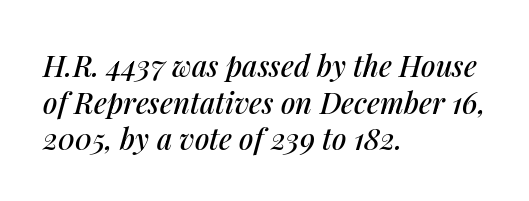
The compositor pushed each line to the left boundary. This sample uses plain, unmodified letter spacing. These lines are rendered in a variable-pitch font. The letters are slanted; this is an italic face.
